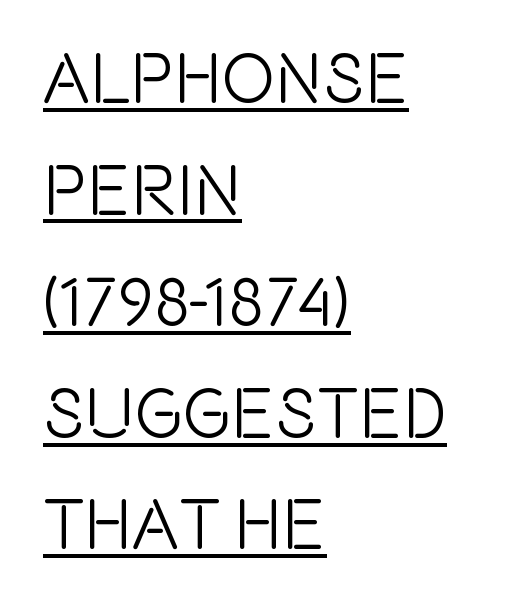
This sample keeps an unexceptional amount of space between lines. Here the designer chose a conventional face with non-uniform glyph widths. The lettering stays uniformly vertical, giving the passage a roman look. Horizontally, the lines are justified to the leading edge only. The gaps between neighbouring characters are ordinary and unremarkable. This sample uses a sans-serif face.
